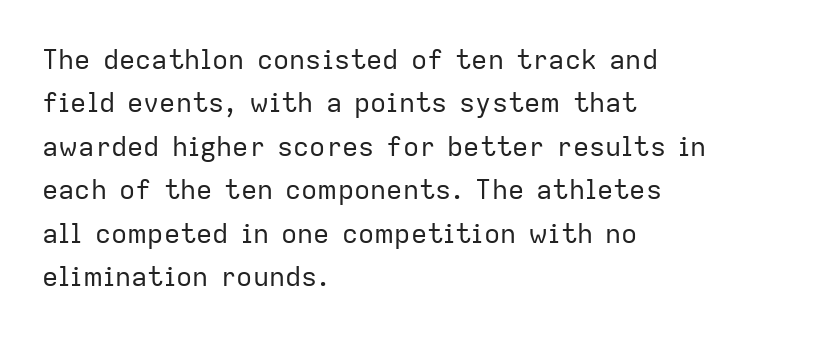
Caption: multi-line text, flush left, ragged right. Weight: regular or lighter. This rendering leaves character spacing at its baseline value. Quick note: not italic, upright. Beneath every word, the page is bare. A typesetter would call this leading conventional body-copy spacing.
